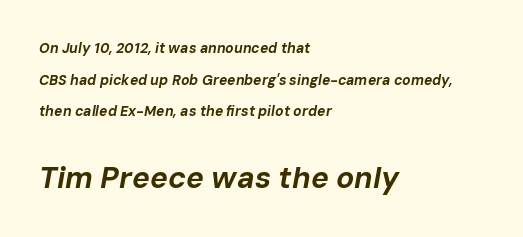
{"italic": "yes", "lean": "right", "slant_degrees": 10, "bold": "yes", "weight": "bold", "width": "normal", "stroke_contrast": "low", "x_height": "medium", "monospaced": "no", "underline": "no", "align": "left", "line_spacing": "loose", "line_spacing_ratio": 2.26, "letter_spacing": "normal", "letter_spacing_em": 0.0, "larger_block": "second", "size_ratio": 2.14, "glyph_px": 30}
